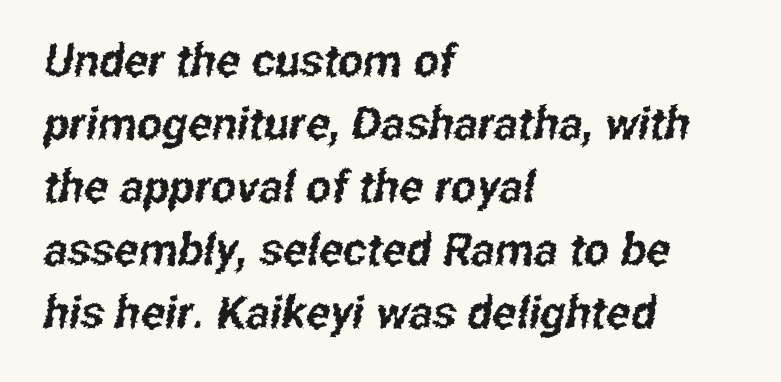
Q: Is the typeface a serif or a sans-serif typeface? A: Sans-serif.
Q: Is the text underlined? A: No.
Q: How is the paragraph aligned? A: Left-aligned.
Q: Is the spacing between letters normal or unusually wide? A: Normal.
Q: Is the spacing between lines tight, normal or loose? A: Normal.
Q: Width (condensed, normal, or wide)? A: Condensed.
Q: Stroke contrast? A: Low.
Q: x-height? A: Medium.
Q: Monospaced? A: No.
